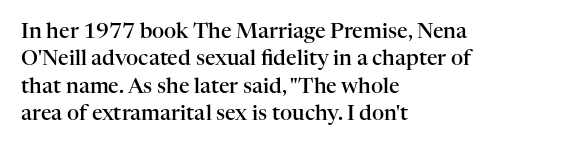
Q: Is the text bold? A: Semi-bold.
Q: Is the text italic (slanted)? A: No, it is upright.
Q: Is the text underlined? A: No.
Q: How is the paragraph aligned? A: Left-aligned.
Q: Is the spacing between letters normal or unusually wide? A: Normal.
Q: Is the spacing between lines tight, normal or loose? A: Normal.
